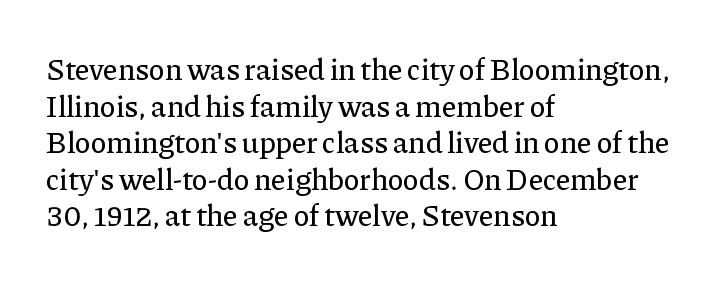
{"serif": "yes", "italic": "no", "width": "normal", "stroke_contrast": "low", "x_height": "medium", "monospaced": "no", "underline": "no", "align": "left", "line_spacing_ratio": 1.22, "letter_spacing": "normal", "letter_spacing_em": 0.0, "glyph_px": 30}
